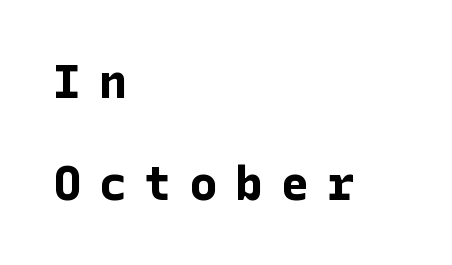
The image shows 47 px bold sans-serif type, upright; set left-aligned, loose line spacing (2.17x), unusually wide letter spacing (+0.37 em), not underlined; low stroke contrast and a medium x-height.
